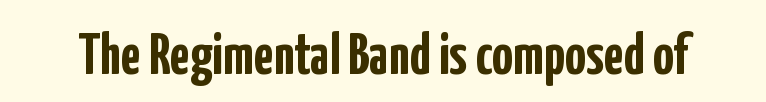
Do the letters lean? They stand straight. Decoration check: the copy has no underline. The designer went with a sans here, leaving each stem footless. Is the letter spacing exaggerated? No — it looks like the ordinary default. Compared with an ordinary text face, these strokes are far heavier — a full bold.
